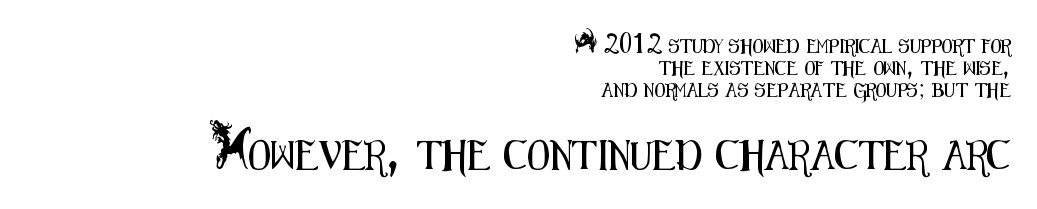
The vertical gap from one line to the next is medium. Line ends are locked; line starts wander. The following chunk of copy outweighs the initial chunk in type size. Underlining? Definitely not there. The typography opts for an upright posture over an oblique one. To sum up the face: it is a sans, with no serifs.
